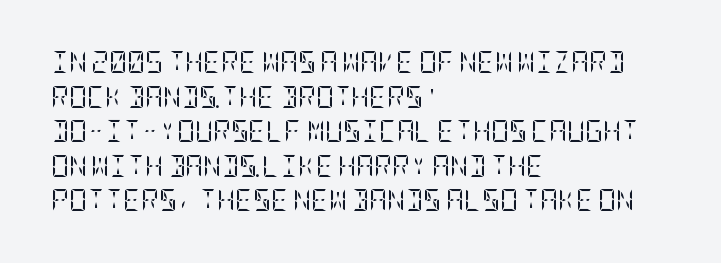
Which margin do the lines hug? The left one — the right edge is uneven. This is roman type, the default non-slanted kind. Summary of vertical rhythm: regular, with standard interline spacing. These glyphs show unthickened strokes, regular width or finer. The rendering keeps characters at their native spacing. The gap between lines stays unmarked.
